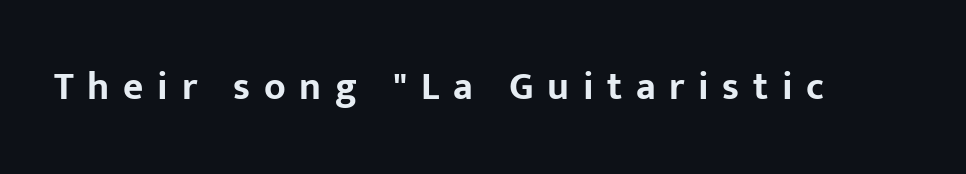
The letters carry no serifs — their stems end cleanly without finishing strokes. Glyph-to-glyph distance is far greater than everyday printed text. The foot of each line stays bare and open. You can tell it's not italic because the verticals are truly vertical. These words are printed bold, with thick strokes throughout.
